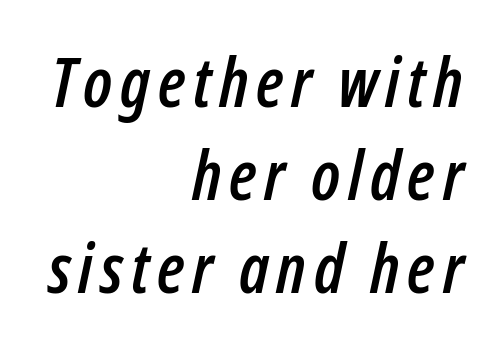
Notice how descenders clear the ascenders below comfortably — that's standard leading. A flush-right, rag-left setting is used for this passage. The space directly below the letters is spotless. Slanted lettering throughout. Note the varied advance widths — an 'i' is clearly narrower than an 'm'.
